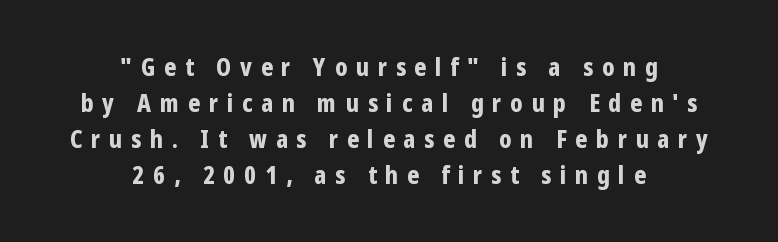
The image shows 24 px bold type, upright; set centered, normal line spacing (1.5x), unusually wide letter spacing (+0.37 em), not underlined.
